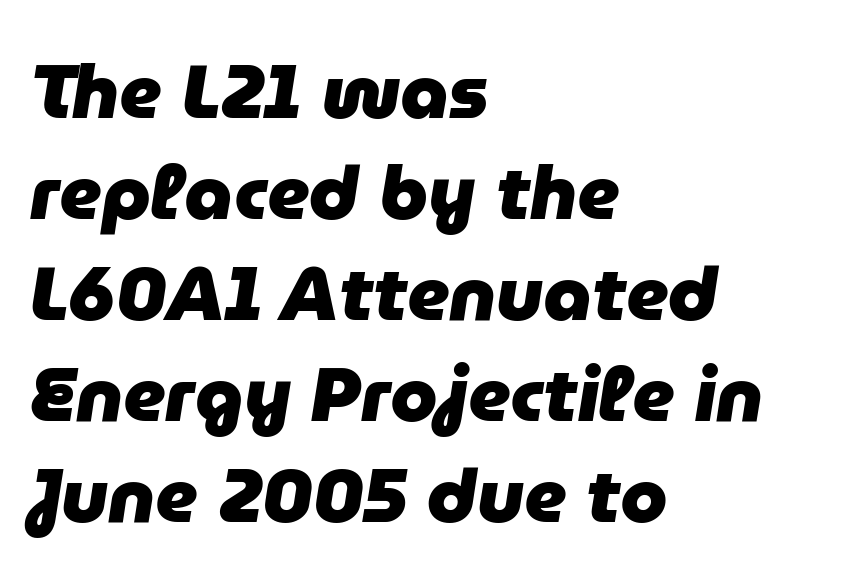
Q: Is the text bold? A: Yes.
Q: Is the text italic (slanted)? A: Yes, it leans right by about 9 degrees.
Q: Is the text underlined? A: No.
Q: How is the paragraph aligned? A: Left-aligned.
Q: Is the spacing between letters normal or unusually wide? A: Normal.
Q: Is the spacing between lines tight, normal or loose? A: Normal.
Q: Width (condensed, normal, or wide)? A: Normal.
Q: Stroke contrast? A: Low.
Q: x-height? A: Medium.
Q: Monospaced? A: No.
